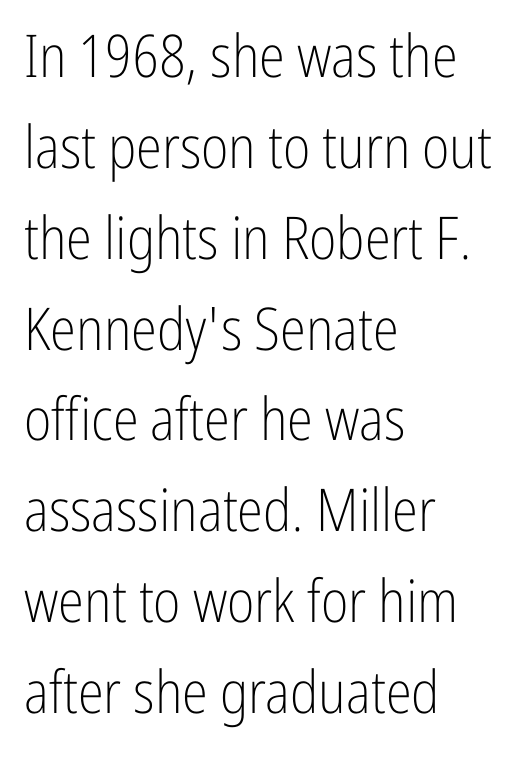
The image shows 59 px light, condensed sans-serif type, upright; set left-aligned, normal line spacing (1.54x), normal letter spacing, not underlined; low stroke contrast and a medium x-height.
